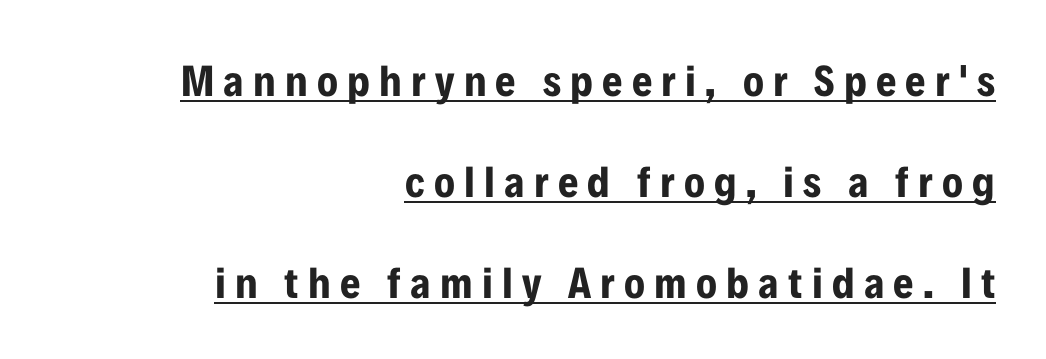
{"serif": "no", "italic": "no", "bold": "yes", "weight": "bold", "width": "condensed", "stroke_contrast": "low", "x_height": "medium", "monospaced": "no", "underline": "yes", "align": "right", "line_spacing": "loose", "line_spacing_ratio": 2.3, "letter_spacing": "wide", "letter_spacing_em": 0.21, "glyph_px": 44}
